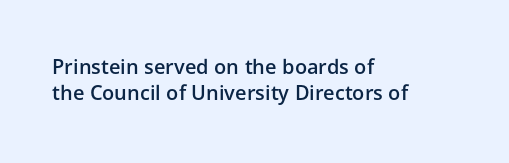
Beneath every word, the page is bare. Upright lettering throughout. Teacher's note: observe the even left margin — that is flush-left alignment. Caption: standard tracking, unaltered. A fair bit of extra ink — the face is semibold, not bold.
